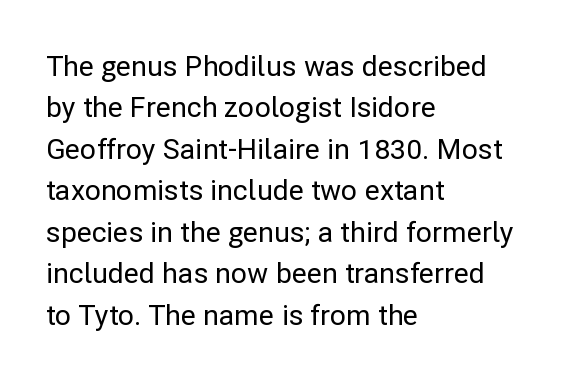
{"serif": "no", "italic": "no", "width": "normal", "stroke_contrast": "low", "x_height": "medium", "monospaced": "no", "underline": "no", "align": "left", "line_spacing": "normal", "line_spacing_ratio": 1.48, "letter_spacing": "normal", "letter_spacing_em": 0.0, "glyph_px": 28}
